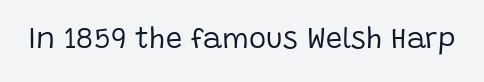
{"serif": "no", "italic": "no", "bold": "no", "weight": "regular", "width": "normal", "stroke_contrast": "low", "x_height": "large", "monospaced": "no", "underline": "no", "letter_spacing": "normal", "letter_spacing_em": 0.0, "glyph_px": 29}
